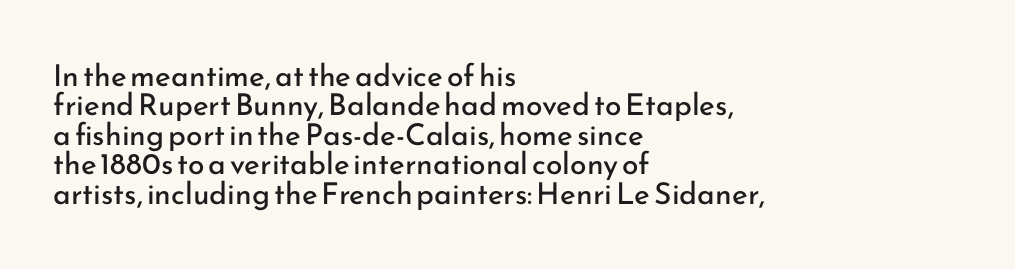
Each stroke keeps to a modest, everyday thickness or less. The passage shown is typed in a proportional face where columns would drift. Very little white space separates one row of letters from the next. Does extra space separate the letters? No, they use regular spacing.
